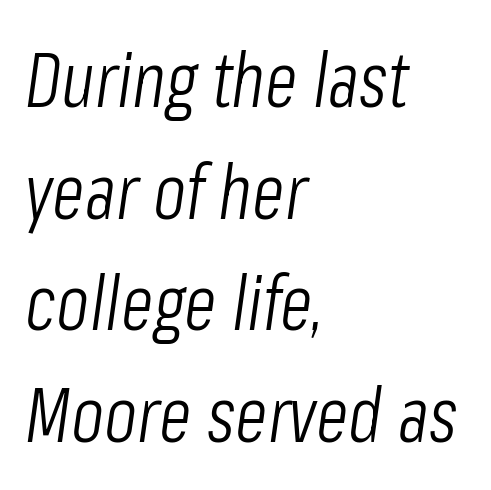
{"italic": "yes", "lean": "right", "slant_degrees": 8, "bold": "no", "weight": "light", "width": "condensed", "stroke_contrast": "low", "x_height": "medium", "monospaced": "no", "underline": "no", "align": "left", "line_spacing": "normal", "line_spacing_ratio": 1.47, "letter_spacing": "normal", "letter_spacing_em": 0.0, "glyph_px": 76}
